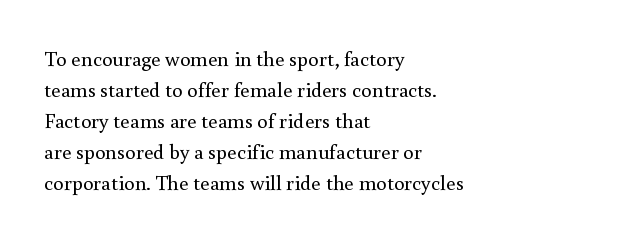
Q: Is the text bold? A: No.
Q: Is the text italic (slanted)? A: No, it is upright.
Q: Is the text underlined? A: No.
Q: How is the paragraph aligned? A: Left-aligned.
Q: Is the spacing between letters normal or unusually wide? A: Normal.
Q: Is the spacing between lines tight, normal or loose? A: Normal.
